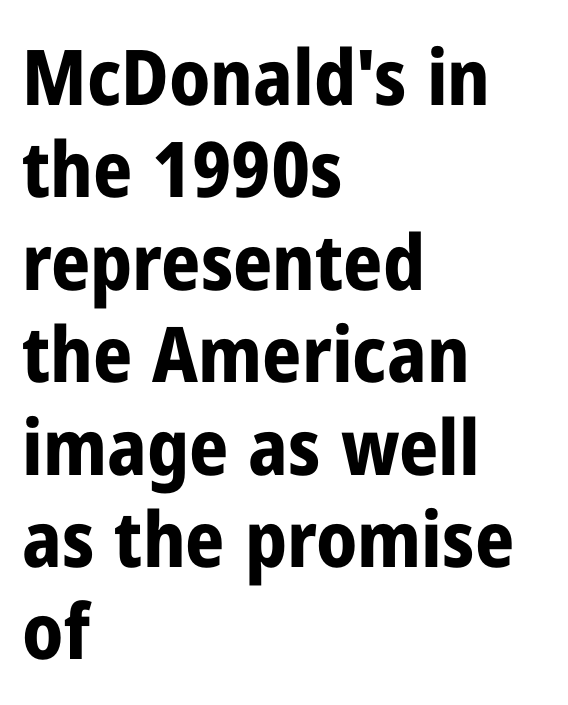
In terms of weight, the rendering is a true, heavy bold. The passage shown is typed in a proportional face where columns would drift. You could call the tracking neutral — neither tight nor loose. The typography opts for an upright posture over an oblique one. What kind of face is this? One without serifs — a sans. The paragraph has a hard left edge and a soft right edge.
